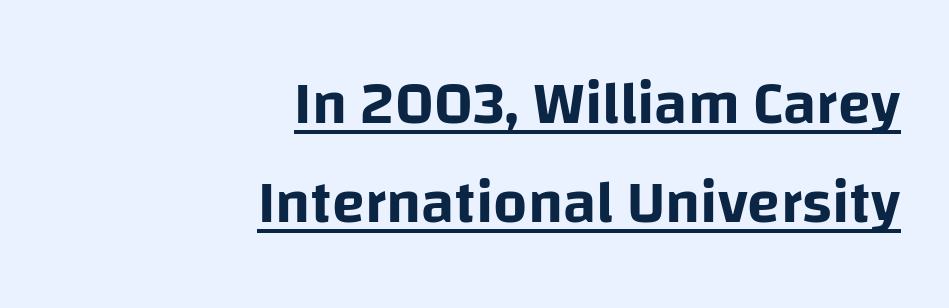
{"serif": "no", "italic": "no", "width": "normal", "stroke_contrast": "low", "x_height": "large", "monospaced": "no", "underline": "yes", "align": "right", "line_spacing": "normal", "line_spacing_ratio": 1.65, "letter_spacing": "normal", "letter_spacing_em": 0.0, "glyph_px": 60}
